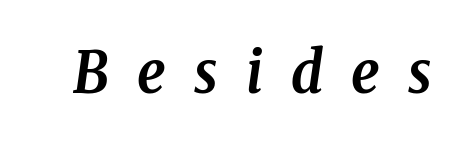
Q: Is the text bold? A: Yes.
Q: Is the text italic (slanted)? A: Yes, it leans right by about 8 degrees.
Q: Is the typeface a serif or a sans-serif typeface? A: Serif.
Q: Is the text underlined? A: No.
Q: Is the spacing between letters normal or unusually wide? A: Unusually wide.
Q: Width (condensed, normal, or wide)? A: Condensed.
Q: Stroke contrast? A: Low.
Q: x-height? A: Medium.
Q: Monospaced? A: No.
